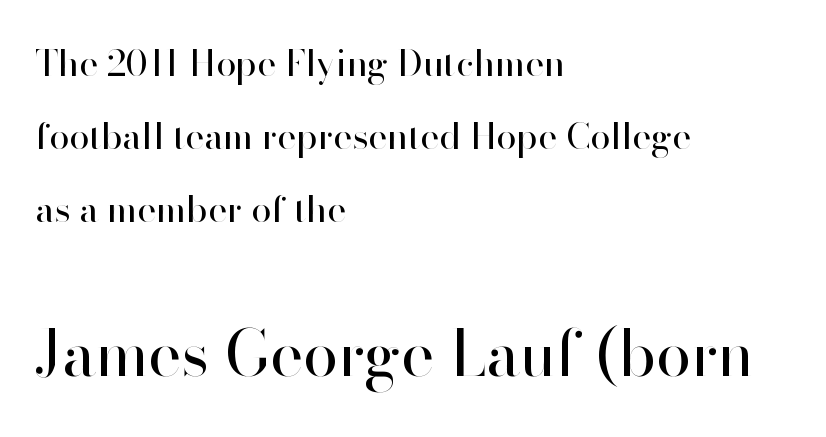
Q: Is the text bold? A: No.
Q: Is the text italic (slanted)? A: No, it is upright.
Q: Is the typeface a serif or a sans-serif typeface? A: Sans-serif.
Q: Is the text underlined? A: No.
Q: How is the paragraph aligned? A: Left-aligned.
Q: Is the spacing between letters normal or unusually wide? A: Normal.
Q: Is the spacing between lines tight, normal or loose? A: Loose.
Q: Which block of text is set in a larger size, the first (top) or the second (bottom)? A: The second (bottom) one.
Q: Width (condensed, normal, or wide)? A: Normal.
Q: Stroke contrast? A: High.
Q: x-height? A: Small.
Q: Monospaced? A: No.
